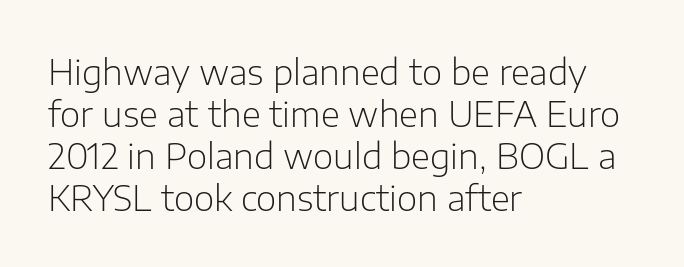
The image shows 35 px light sans-serif type, upright; set left-aligned, line spacing 1.2x, normal letter spacing, not underlined; low stroke contrast and a medium x-height.
